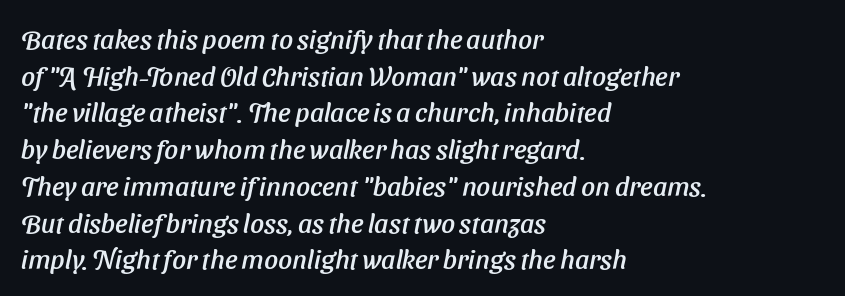
Q: Is the text italic (slanted)? A: Yes, it leans right by about 11 degrees.
Q: Is the text underlined? A: No.
Q: How is the paragraph aligned? A: Left-aligned.
Q: Is the spacing between letters normal or unusually wide? A: Normal.
Q: Is the spacing between lines tight, normal or loose? A: Normal.
